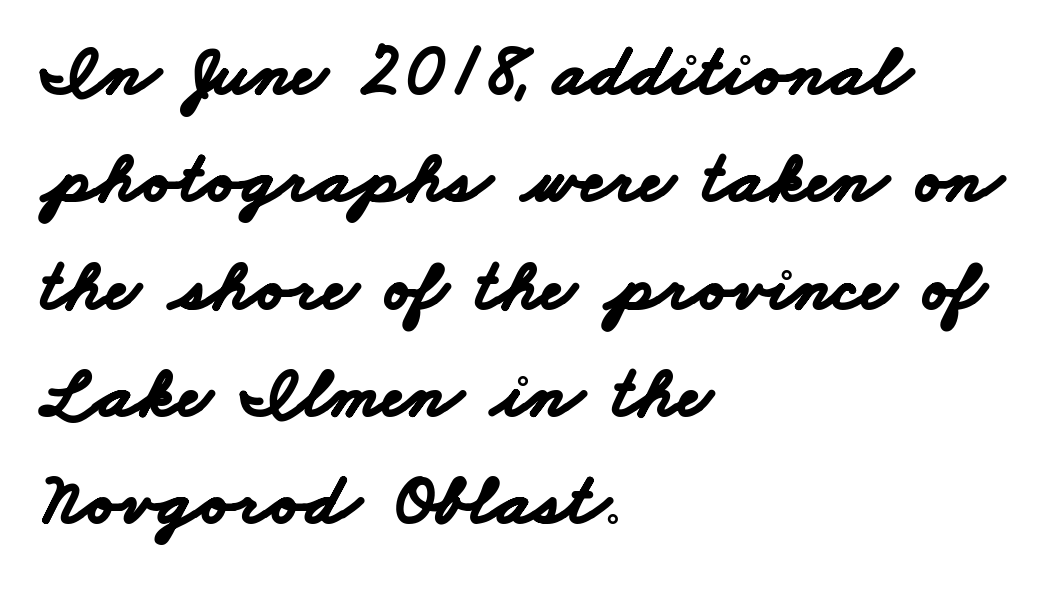
Q: Is the text bold? A: Yes.
Q: Is the typeface a serif or a sans-serif typeface? A: Sans-serif.
Q: Is the text underlined? A: No.
Q: How is the paragraph aligned? A: Left-aligned.
Q: Is the spacing between letters normal or unusually wide? A: Normal.
Q: Is the spacing between lines tight, normal or loose? A: Normal.
Q: Width (condensed, normal, or wide)? A: Wide.
Q: Stroke contrast? A: Low.
Q: x-height? A: Small.
Q: Monospaced? A: No.
